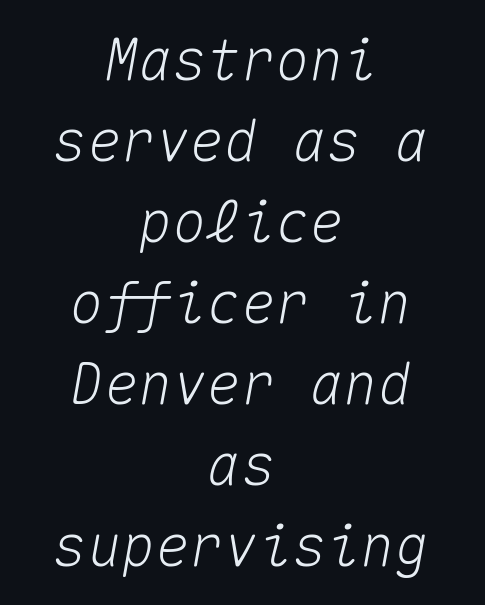
The image shows 57 px text type, italic (leaning right), monospaced; set centered, normal line spacing (1.42x), normal letter spacing, not underlined; medium stroke contrast and a medium x-height.
